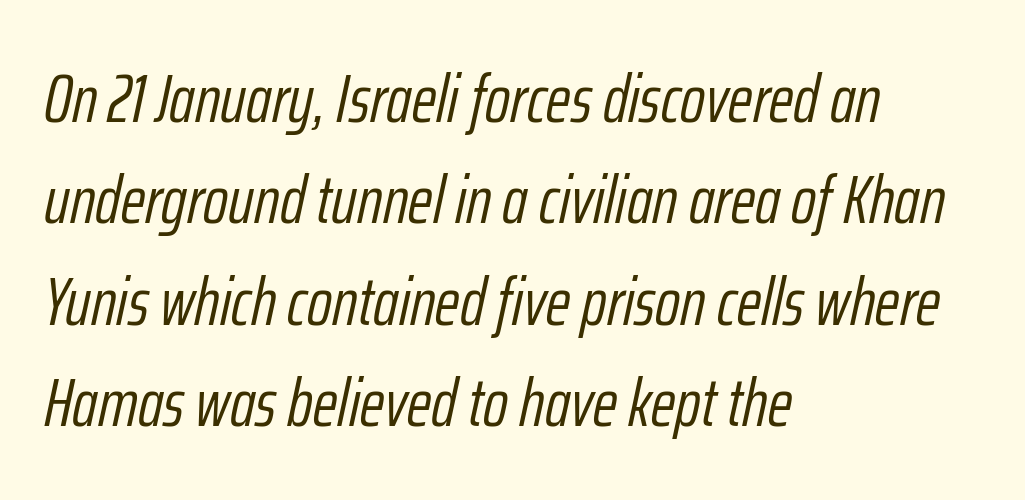
The image shows 68 px light, condensed type, italic (leaning right); set left-aligned, normal line spacing (1.49x), normal letter spacing, not underlined; low stroke contrast and a medium x-height.
